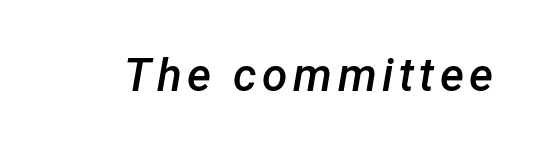
Do the characters align in a grid? No, the font is proportional. Descenders are the only things crossing below the line. The letters are slanted; this is an italic face. Stroke thickness is moderately raised; the sample reads as semibold.
